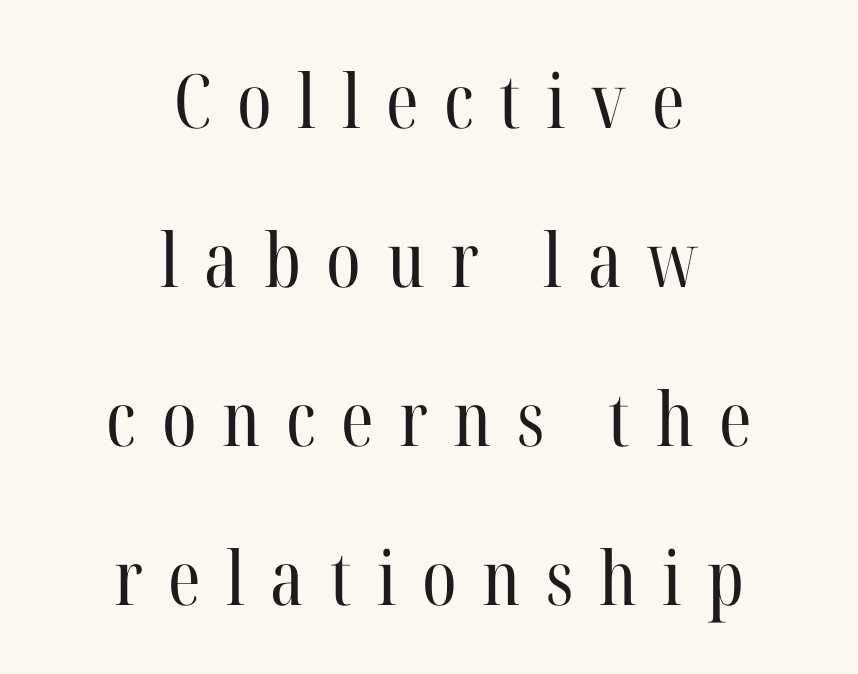
The image shows 75 px regular-weight, condensed serif type, upright; set centered, loose line spacing (2.12x), unusually wide letter spacing (+0.34 em), not underlined; high stroke contrast and a medium x-height.
